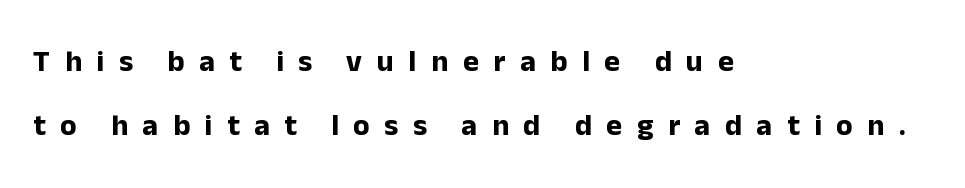
The typesetting leans heavy: a genuine bold. Reading down the block, your eye returns to a fixed left position each line. Posture: upright roman. The face used here is proportionally spaced, like ordinary book or web type.
